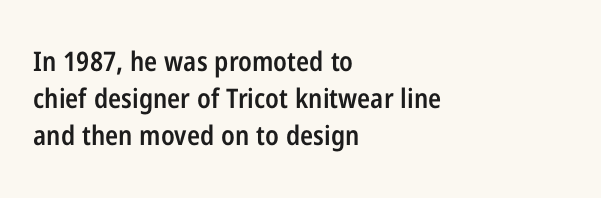
Nobody touched the tracking dial on this one. The space between consecutive lines is moderate. The area under the type is left untouched. Posture: straight, roman, zero tilt. The glyphs have the mass of a demibold cut, below bold.
